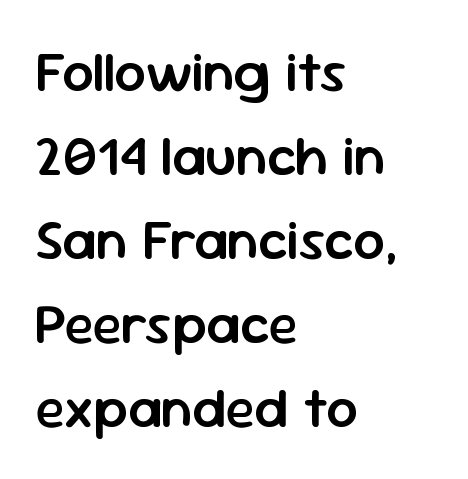
The image shows 56 px semibold sans-serif type, upright; set left-aligned, normal line spacing (1.5x), normal letter spacing, not underlined; low stroke contrast and a medium x-height.
